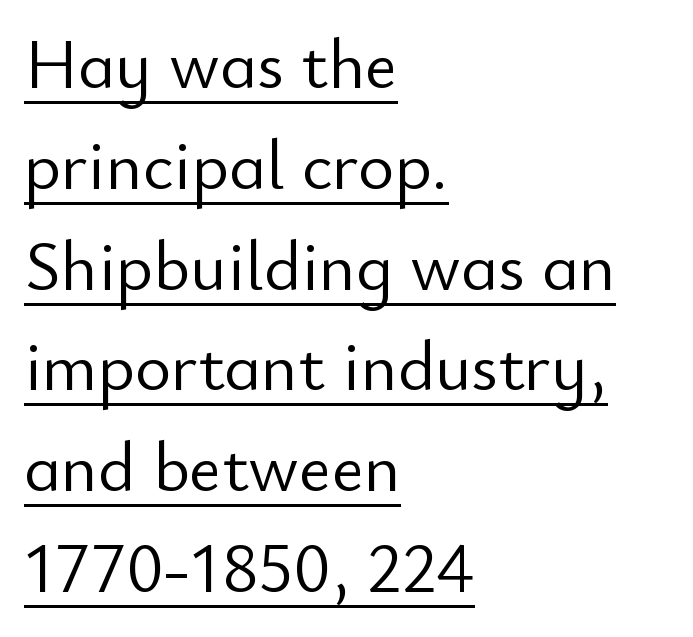
Q: Is the text bold? A: No.
Q: Is the text italic (slanted)? A: No, it is upright.
Q: Is the typeface a serif or a sans-serif typeface? A: Sans-serif.
Q: Is the text underlined? A: Yes.
Q: How is the paragraph aligned? A: Left-aligned.
Q: Is the spacing between letters normal or unusually wide? A: Normal.
Q: Is the spacing between lines tight, normal or loose? A: Normal.
Q: Width (condensed, normal, or wide)? A: Normal.
Q: Stroke contrast? A: Low.
Q: x-height? A: Small.
Q: Monospaced? A: No.
